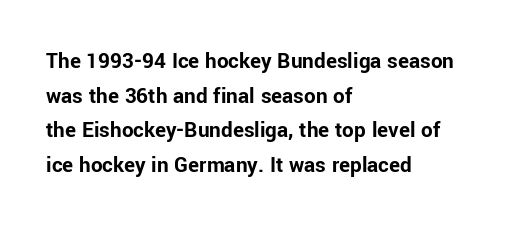
The image shows 23 px bold type, upright; set left-aligned, normal line spacing (1.51x), normal letter spacing, not underlined.
